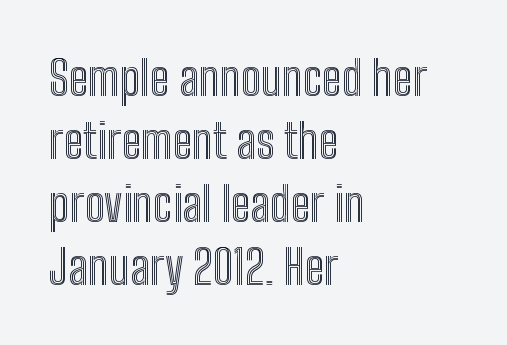
{"italic": "no", "width": "condensed", "x_height": "medium", "monospaced": "no", "underline": "no", "align": "left", "line_spacing": "normal", "line_spacing_ratio": 1.34, "letter_spacing": "normal", "letter_spacing_em": 0.0, "glyph_px": 47}
